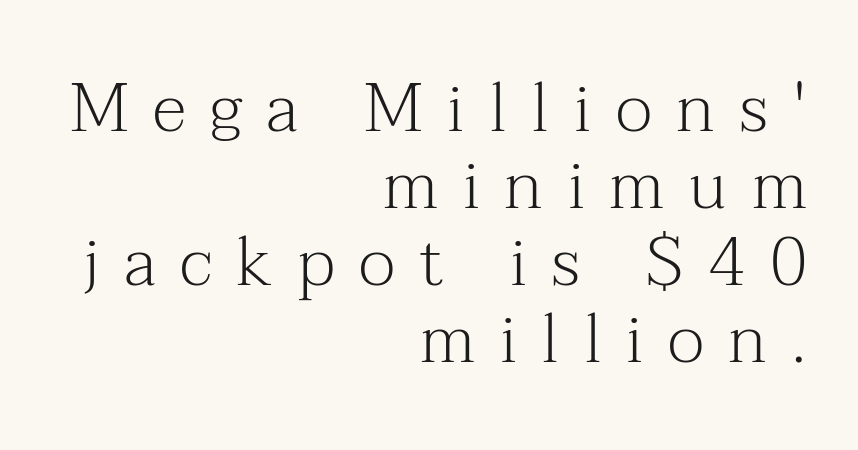
The image shows 68 px light serif type, upright; set right-aligned, tight line spacing (1.13x), unusually wide letter spacing (+0.36 em), not underlined; medium stroke contrast and a medium x-height.
